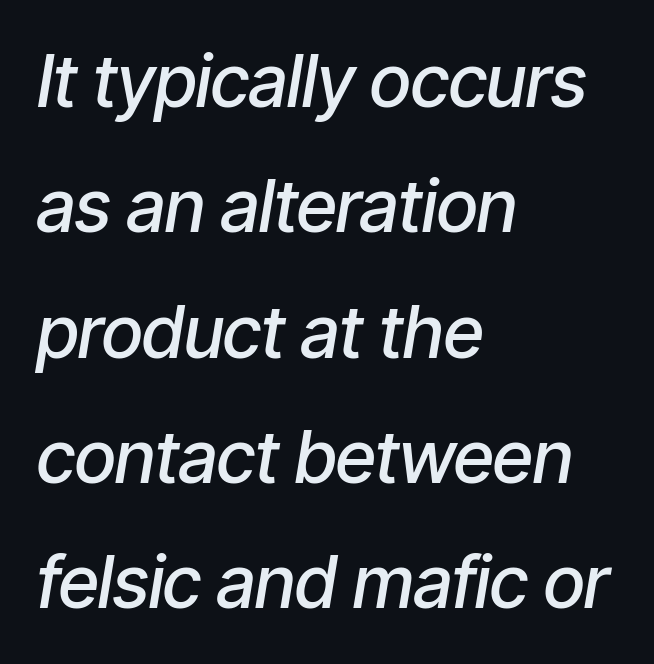
The face used here is proportionally spaced, like ordinary book or web type. Posture: slanted. The space directly below the letters is spotless. Compared with typical body copy, the letter spacing here is the same. Typesetter's note: demi weight, one step under bold. Is the block centered? No — it sits flush against the left margin.
